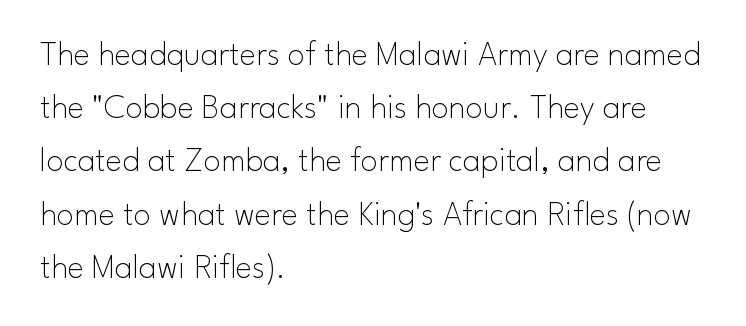
There is no visible air inserted between adjacent glyphs. The rendering shows plain stroke endings on the letterforms — a sans-serif design. Caption: face not bold, strokes unweighted. The specimen reads as upright at a glance. The lines sit at an ordinary, default distance from one another.
